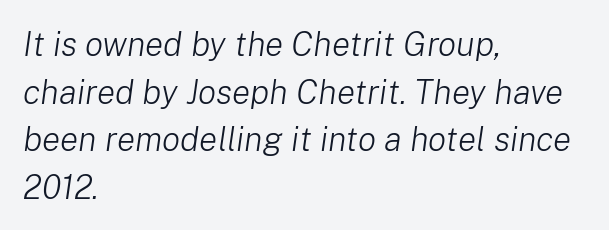
The image shows 34 px light type, italic (leaning right); set left-aligned, normal line spacing (1.4x), normal letter spacing, not underlined; low stroke contrast and a medium x-height.
